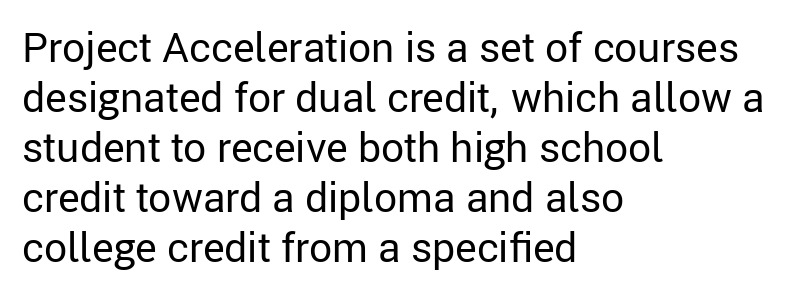
The image shows 41 px regular-weight sans-serif type, upright; set left-aligned, line spacing 1.22x, normal letter spacing, not underlined; low stroke contrast and a medium x-height.
